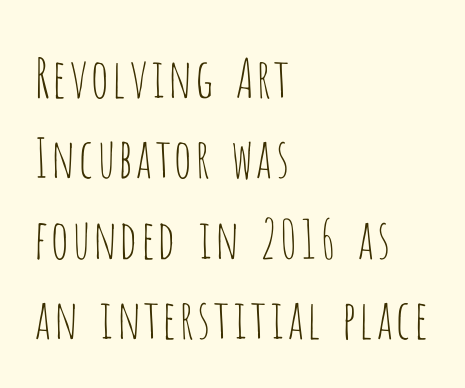
One glance says typical: line gaps are just what's usual. These lines are rendered in a variable-pitch font. No heavy texture on the line: the type isn't bold. Is the block centered? No — it sits flush against the left margin. Do the letters lean? They stand straight.
